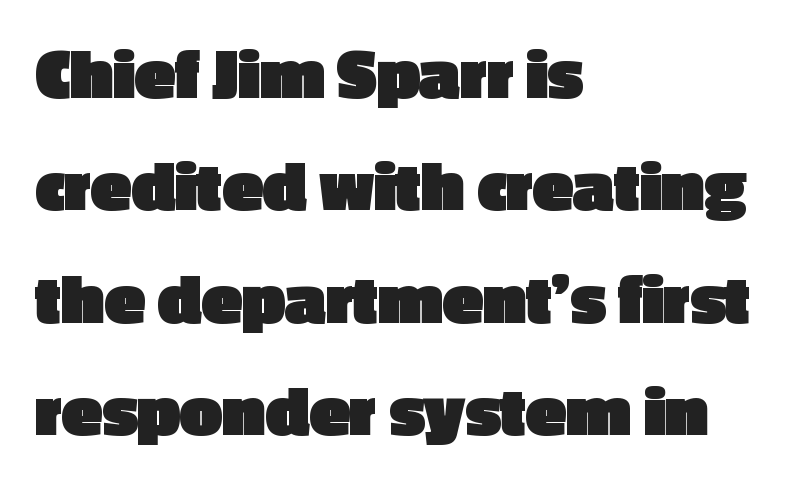
The typography opts for an upright posture over an oblique one. The vertical gap from one line to the next is medium. You could call the tracking neutral — neither tight nor loose. Here the designer chose a conventional face with non-uniform glyph widths. The typesetter chose a ragged-right arrangement here.
